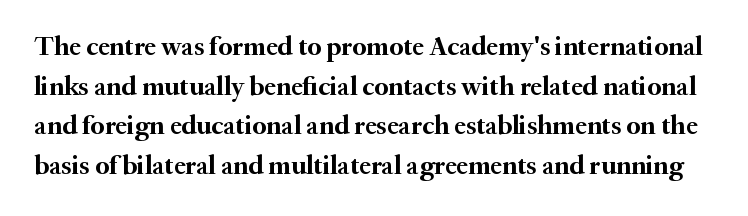
Q: Is the text bold? A: Yes.
Q: Is the text italic (slanted)? A: No, it is upright.
Q: Is the text underlined? A: No.
Q: Is the spacing between letters normal or unusually wide? A: Normal.
Q: Is the spacing between lines tight, normal or loose? A: Normal.
